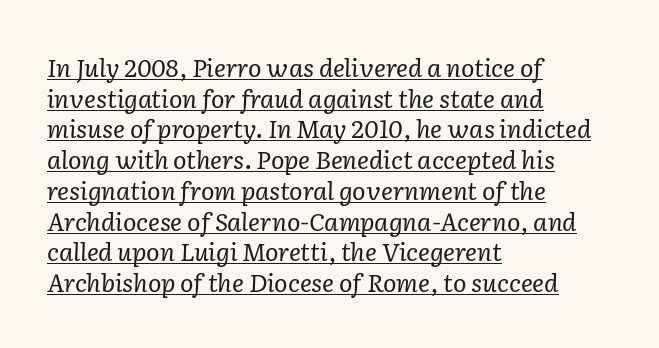
The image shows 25 px text type, italic (leaning right); set left-aligned, line spacing 1.23x, normal letter spacing, underlined.
